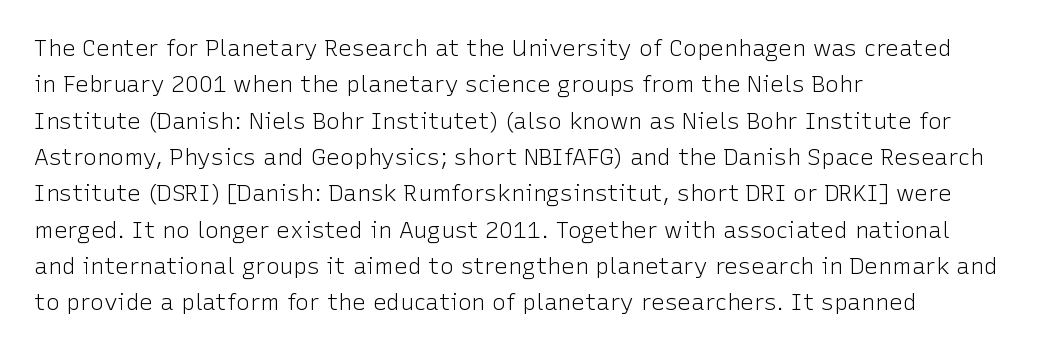
{"italic": "no", "bold": "no", "underline": "no", "align": "left", "line_spacing": "normal", "line_spacing_ratio": 1.58, "letter_spacing": "normal", "letter_spacing_em": 0.0, "glyph_px": 23}
